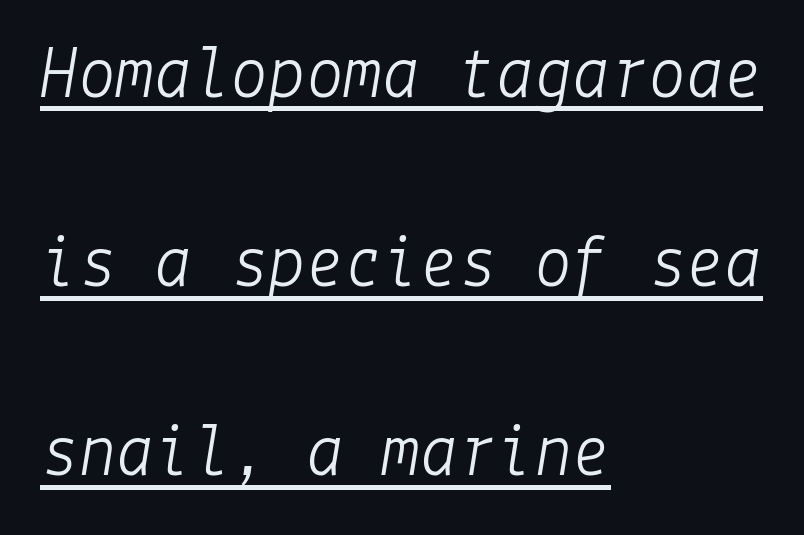
Letter spacing: default. Is there much room between lines? Yes — plenty of vertical air separates them. Vertical stems look standard width or narrower in stroke. Each line of the rendering has a horizontal stroke beneath the glyphs. This is oblique type, the kind used for emphasis or titles.
